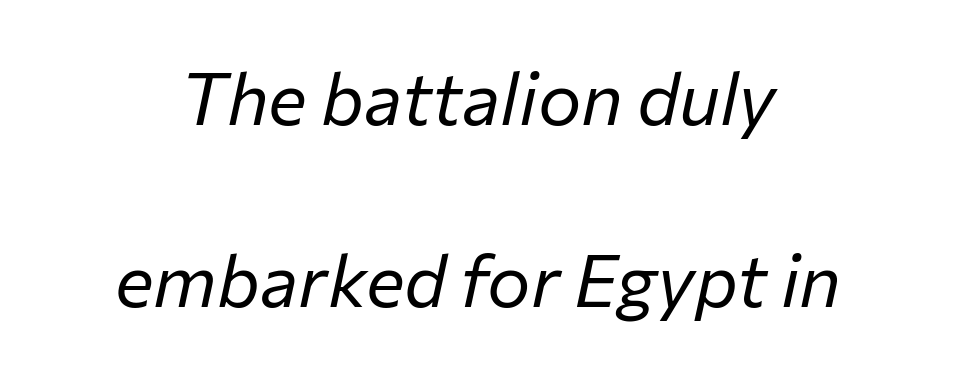
The image shows 73 px regular-weight type, italic (leaning right); set centered, loose line spacing (2.49x), normal letter spacing, not underlined; low stroke contrast and a medium x-height.
